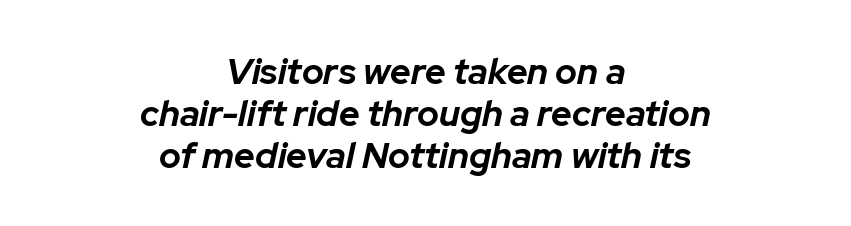
The image shows 36 px bold type, italic (leaning right); set centered, line spacing 1.16x, normal letter spacing, not underlined; low stroke contrast and a medium x-height.
